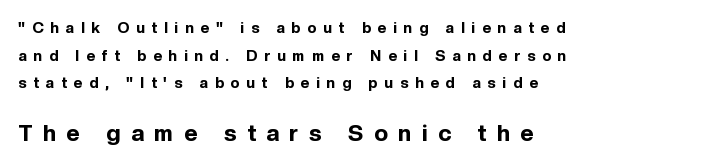
The image shows 23 px bold type, upright; set left-aligned, line spacing 1.84x, unusually wide letter spacing (+0.46 em), not underlined; the second (bottom) block is 1.53x larger.
